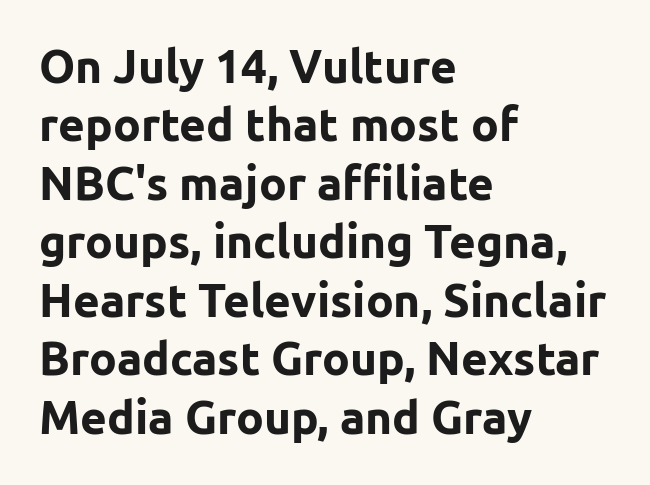
Think of a printed novel: that variable character pitch is what you see here. It's the straight-up-and-down kind of type. The designer left line spacing at the default. Left-aligned paragraph, ragged on the right. The letters are bold, with thick, heavy strokes. The font family rendered here belongs to the sans-serif group.
